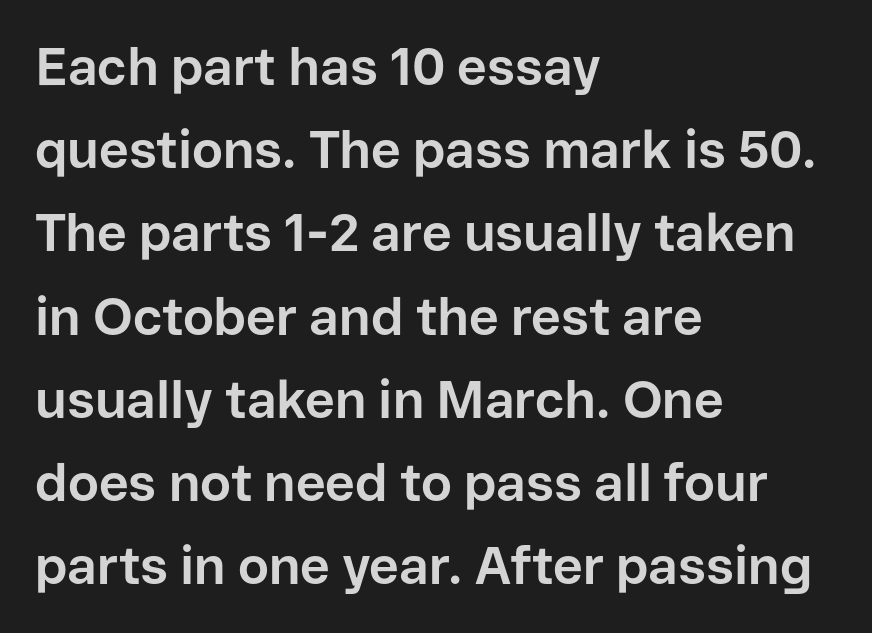
The image shows 52 px bold sans-serif type, upright; set left-aligned, normal line spacing (1.6x), normal letter spacing, not underlined; low stroke contrast and a medium x-height.
